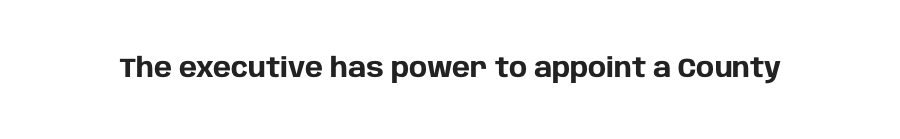
{"italic": "no", "bold": "yes", "underline": "no", "letter_spacing": "normal", "letter_spacing_em": 0.0, "glyph_px": 27}
